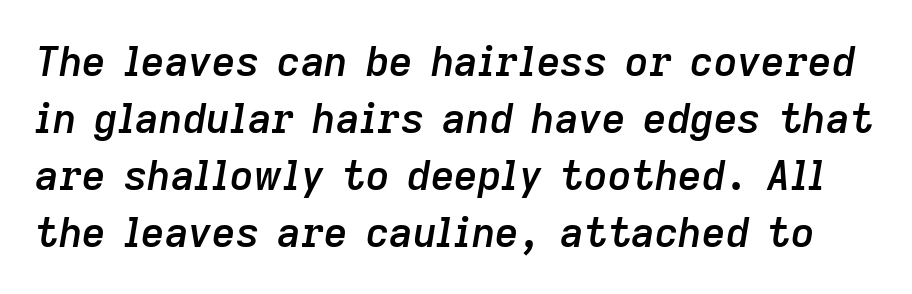
{"italic": "yes", "lean": "right", "slant_degrees": 9, "bold": "semi", "weight": "semibold", "width": "normal", "stroke_contrast": "low", "x_height": "medium", "monospaced": "no", "underline": "no", "line_spacing": "normal", "line_spacing_ratio": 1.39, "letter_spacing": "normal", "letter_spacing_em": 0.0, "glyph_px": 41}
